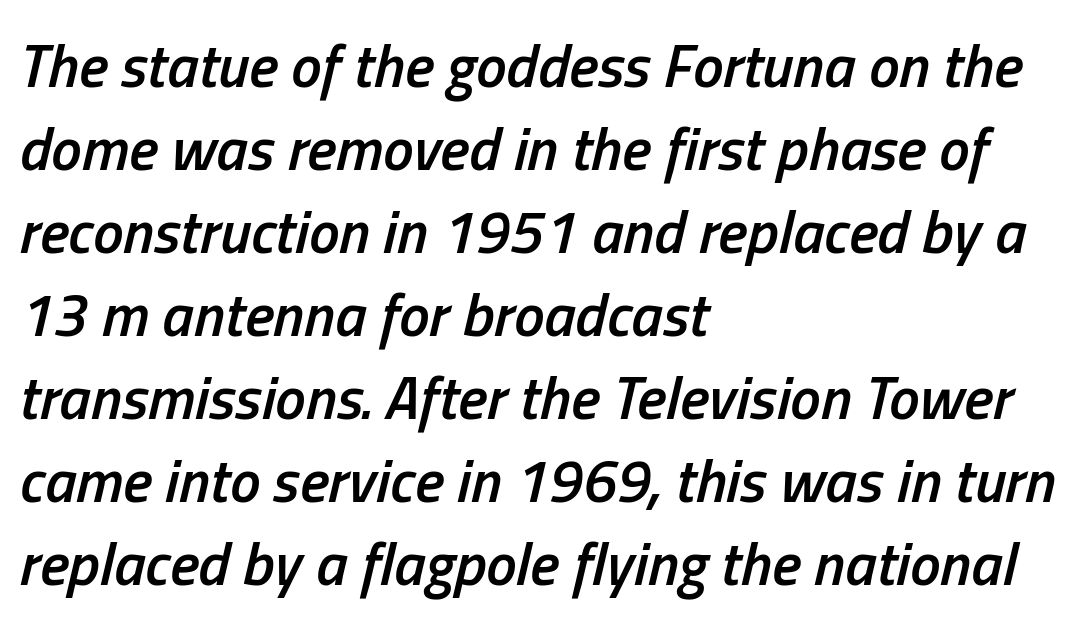
{"italic": "yes", "lean": "right", "slant_degrees": 13, "bold": "semi", "weight": "semibold", "width": "condensed", "stroke_contrast": "low", "x_height": "medium", "monospaced": "no", "underline": "no", "align": "left", "line_spacing": "normal", "line_spacing_ratio": 1.36, "letter_spacing": "normal", "letter_spacing_em": 0.0, "glyph_px": 61}
